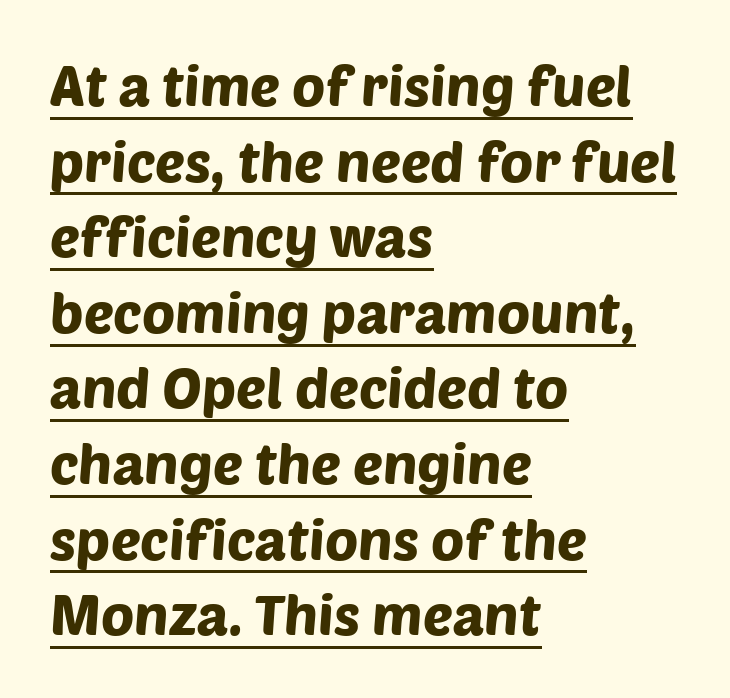
The face used here is rendered with its standard letterfit. The sample's only ornament is a line tracing under the words. The rows are spaced the way most documents space them. Which margin do the lines hug? The left one — the right edge is uneven.
